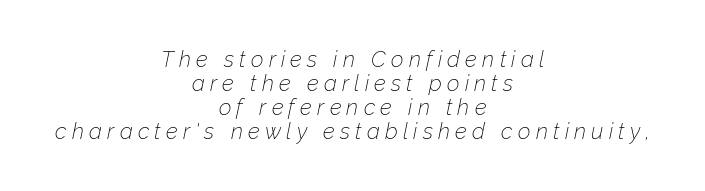
Q: Is the text bold? A: No.
Q: Is the text italic (slanted)? A: Yes, it leans right by about 12 degrees.
Q: Is the text underlined? A: No.
Q: How is the paragraph aligned? A: Centered.
Q: Is the spacing between letters normal or unusually wide? A: Unusually wide.
Q: Is the spacing between lines tight, normal or loose? A: Tight.
